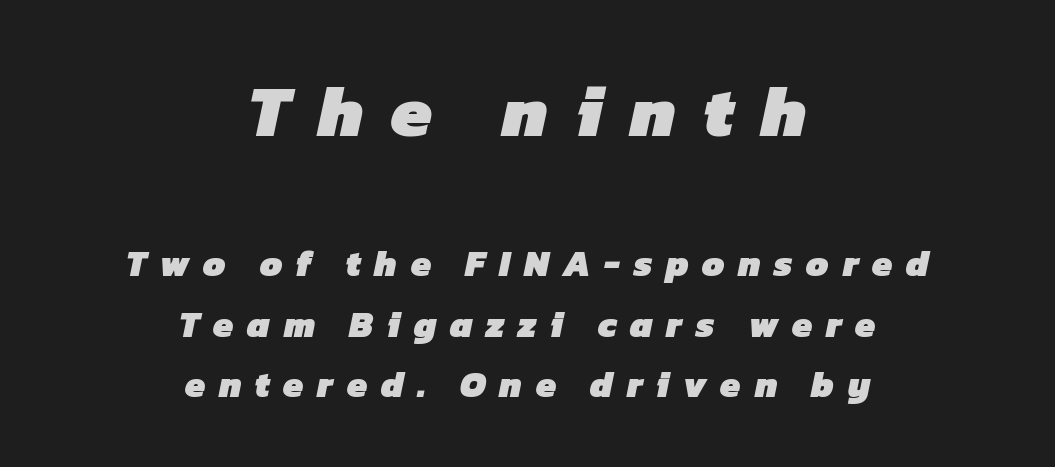
The paragraph shown floats in the horizontal middle. The passage shown is not underscored anywhere. The letters are bold, with thick, heavy strokes. The block sitting higher on the canvas is the one with enlarged characters. The face used here is proportionally spaced, like ordinary book or web type.
